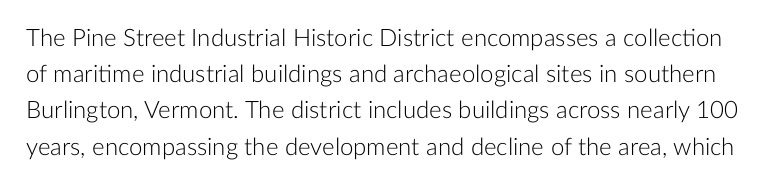
The image shows 24 px text type, upright; set normal line spacing (1.51x), normal letter spacing, not underlined.
